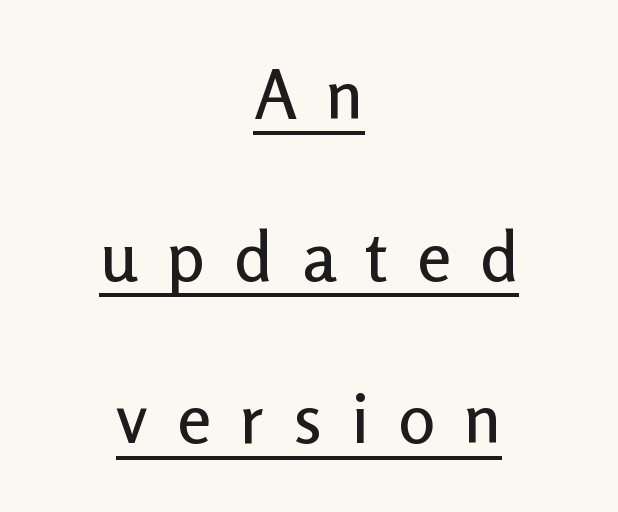
{"serif": "no", "italic": "no", "width": "normal", "stroke_contrast": "low", "x_height": "medium", "monospaced": "no", "underline": "yes", "align": "center", "line_spacing": "loose", "line_spacing_ratio": 2.35, "letter_spacing": "wide", "letter_spacing_em": 0.42, "glyph_px": 69}
